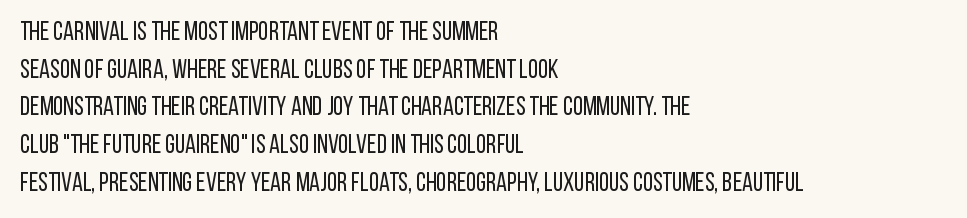
This sample is left-justified, so line endings fall wherever the words run out. Short note: letters normally spaced. These lines were composed using upright roman letters. Nothing heavy about these letters — not bold at all. The glyphs are unaccompanied by any horizontal stroke below them. Quick note: interline space is typical.
